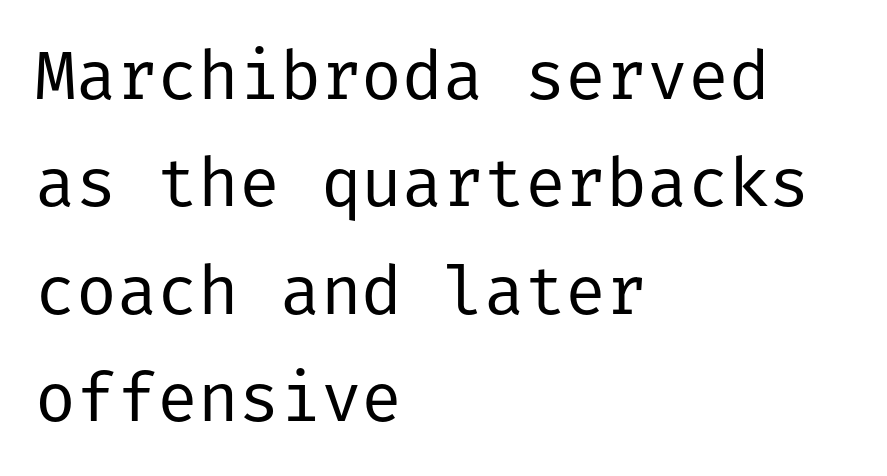
{"serif": "no", "italic": "no", "bold": "no", "weight": "regular", "width": "normal", "stroke_contrast": "low", "x_height": "medium", "underline": "no", "align": "left", "line_spacing": "normal", "line_spacing_ratio": 1.58, "letter_spacing": "normal", "letter_spacing_em": 0.0, "glyph_px": 68}
